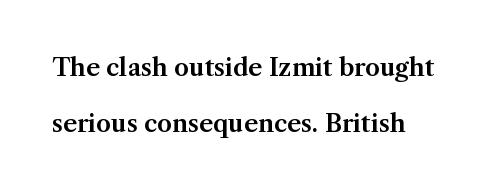
The image shows 24 px text type, upright; set left-aligned, loose line spacing (2.34x), normal letter spacing, not underlined.
